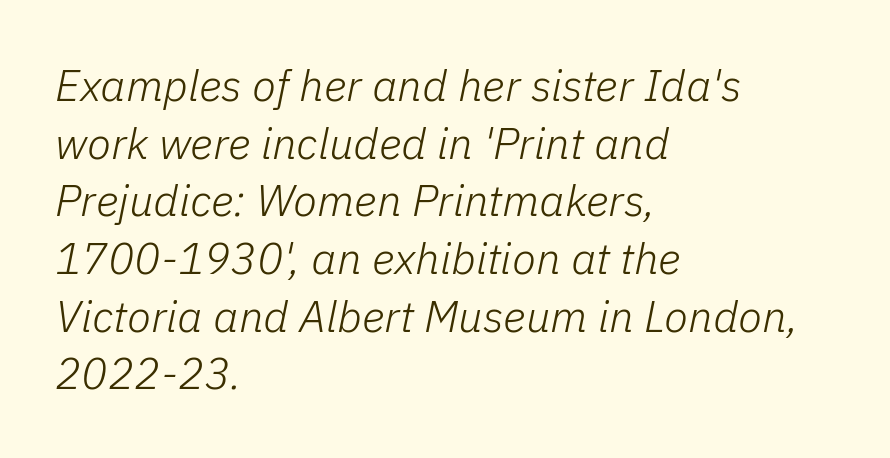
The image shows 44 px light type, italic (leaning right); set left-aligned, normal line spacing (1.31x), normal letter spacing, not underlined; low stroke contrast and a medium x-height.
